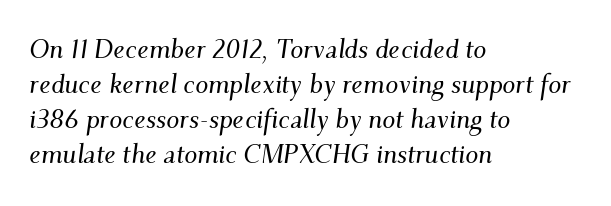
Q: Is the text italic (slanted)? A: Yes, it leans right by about 9 degrees.
Q: Is the text underlined? A: No.
Q: How is the paragraph aligned? A: Left-aligned.
Q: Is the spacing between letters normal or unusually wide? A: Normal.
Q: Is the spacing between lines tight, normal or loose? A: Normal.
